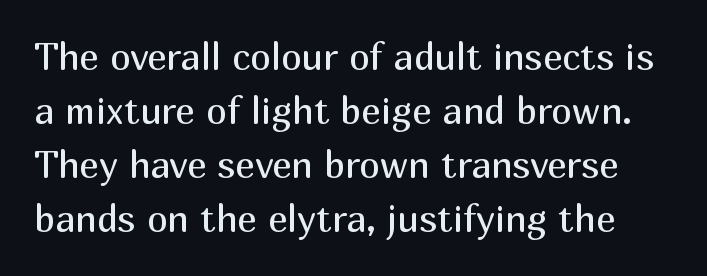
{"serif": "no", "italic": "no", "bold": "no", "weight": "regular", "width": "normal", "stroke_contrast": "medium", "x_height": "medium", "monospaced": "no", "underline": "no", "line_spacing": "normal", "line_spacing_ratio": 1.46, "letter_spacing": "normal", "letter_spacing_em": 0.0, "glyph_px": 37}
